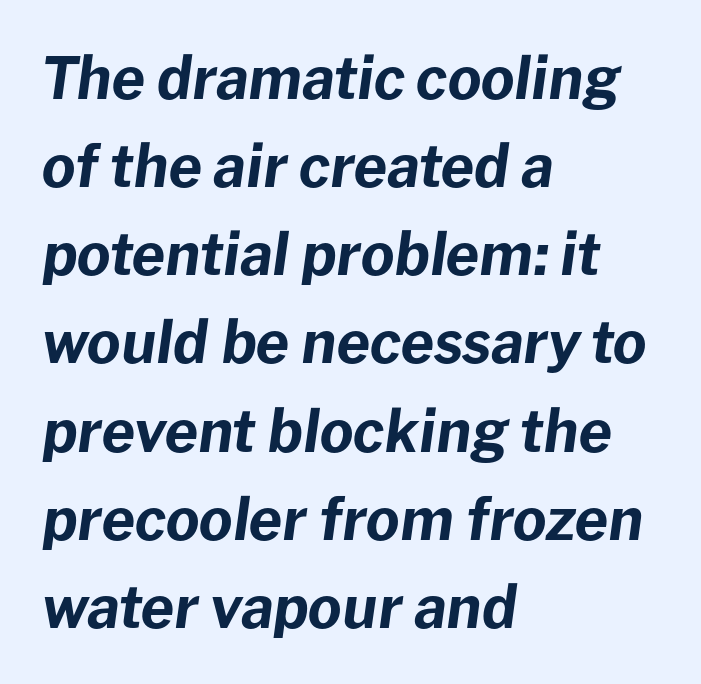
The image shows 58 px bold type, italic (leaning right); set left-aligned, normal line spacing (1.52x), normal letter spacing, not underlined; low stroke contrast and a medium x-height.
